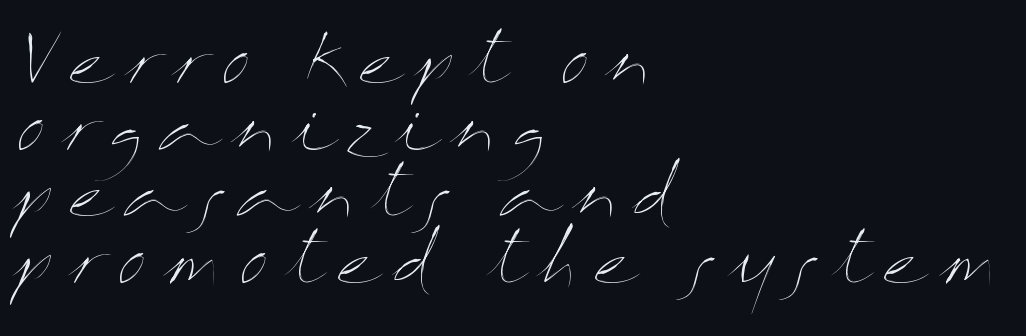
Q: Is the text bold? A: No.
Q: Is the text italic (slanted)? A: Yes.
Q: Is the text underlined? A: No.
Q: How is the paragraph aligned? A: Left-aligned.
Q: Is the spacing between lines tight, normal or loose? A: Tight.
Q: Width (condensed, normal, or wide)? A: Wide.
Q: Stroke contrast? A: Medium.
Q: x-height? A: Medium.
Q: Monospaced? A: No.
